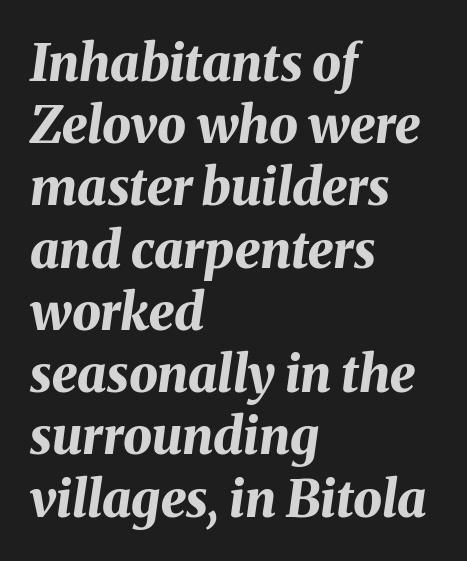
The image shows 51 px bold type, italic (leaning right); set left-aligned, line spacing 1.22x, normal letter spacing, not underlined; medium stroke contrast and a medium x-height.
